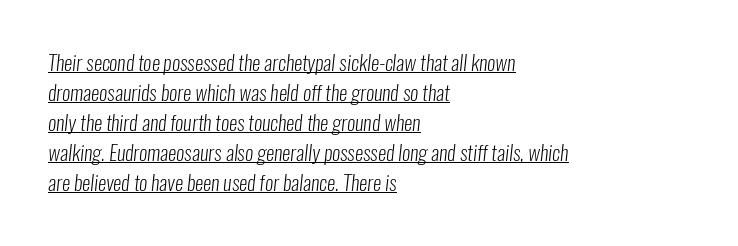
{"bold": "no", "underline": "yes", "align": "left", "line_spacing": "normal", "line_spacing_ratio": 1.43, "letter_spacing": "normal", "letter_spacing_em": 0.0, "glyph_px": 21}
